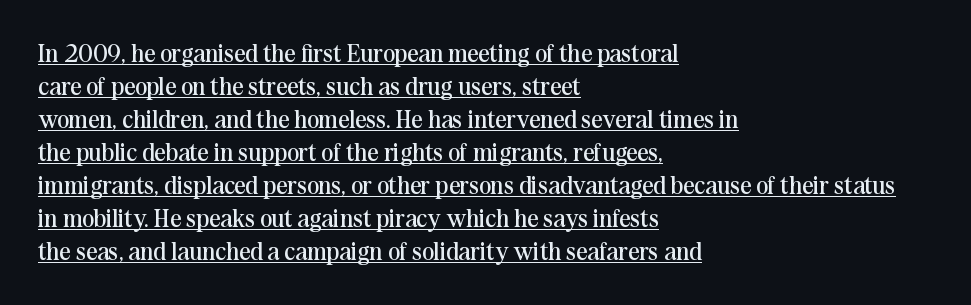
{"italic": "no", "bold": "no", "underline": "yes", "align": "left", "line_spacing": "normal", "line_spacing_ratio": 1.32, "letter_spacing": "normal", "letter_spacing_em": 0.0, "glyph_px": 25}
